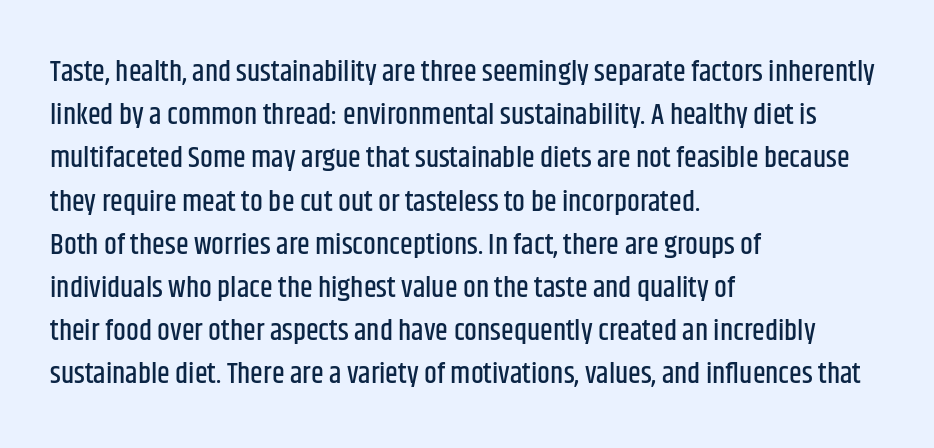
Each row of text sits above clean, open space. Each letter keeps its own natural width here, so spacing adapts to shape. The axis of the letterforms is exactly vertical. Grotesque or geometric, the face here clearly has no serifs. Short note: letters normally spaced. Reading down the block, your eye returns to a fixed left position each line.
